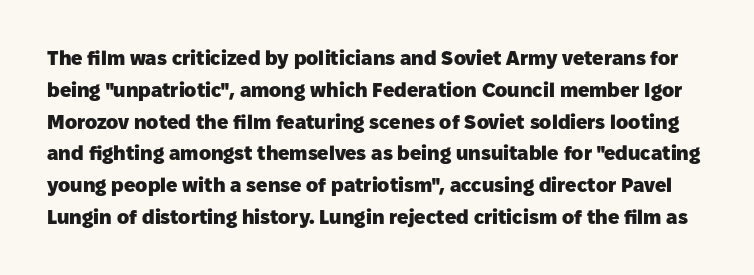
The image shows 20 px bold type, upright; set normal line spacing (1.59x), normal letter spacing, not underlined.
